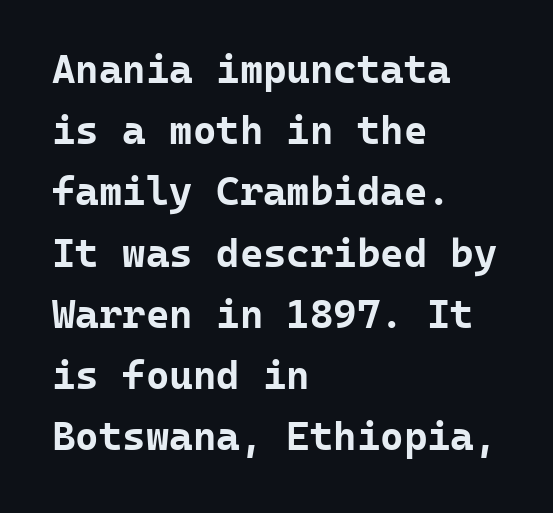
Q: Is the text bold? A: Yes.
Q: Is the text italic (slanted)? A: No, it is upright.
Q: Is the typeface a serif or a sans-serif typeface? A: Sans-serif.
Q: Is the text underlined? A: No.
Q: How is the paragraph aligned? A: Left-aligned.
Q: Is the spacing between letters normal or unusually wide? A: Normal.
Q: Is the spacing between lines tight, normal or loose? A: Normal.
Q: Width (condensed, normal, or wide)? A: Normal.
Q: Stroke contrast? A: Low.
Q: x-height? A: Medium.
Q: Monospaced? A: Yes.
